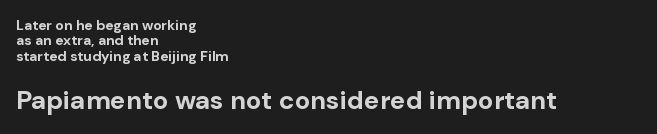
{"italic": "no", "bold": "yes", "underline": "no", "align": "left", "line_spacing": "tight", "line_spacing_ratio": 1.09, "letter_spacing": "normal", "letter_spacing_em": 0.0, "larger_block": "second", "size_ratio": 1.86, "glyph_px": 26}
